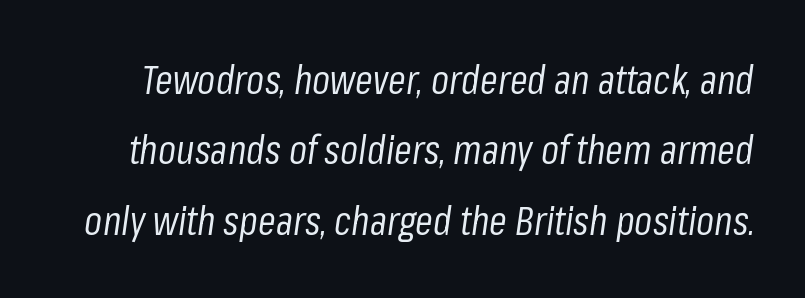
The image shows 40 px regular-weight, condensed type, italic (leaning right); set line spacing 1.76x, normal letter spacing, not underlined; low stroke contrast and a medium x-height.
